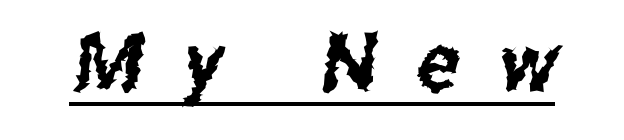
Q: Is the typeface a serif or a sans-serif typeface? A: Sans-serif.
Q: Is the text underlined? A: Yes.
Q: Is the spacing between letters normal or unusually wide? A: Unusually wide.
Q: Width (condensed, normal, or wide)? A: Condensed.
Q: Stroke contrast? A: Low.
Q: x-height? A: Medium.
Q: Monospaced? A: No.
